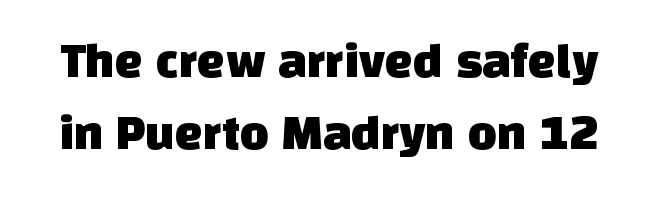
{"serif": "no", "width": "normal", "stroke_contrast": "low", "x_height": "large", "monospaced": "no", "underline": "no", "line_spacing": "normal", "line_spacing_ratio": 1.44, "letter_spacing": "normal", "letter_spacing_em": 0.0, "glyph_px": 50}
